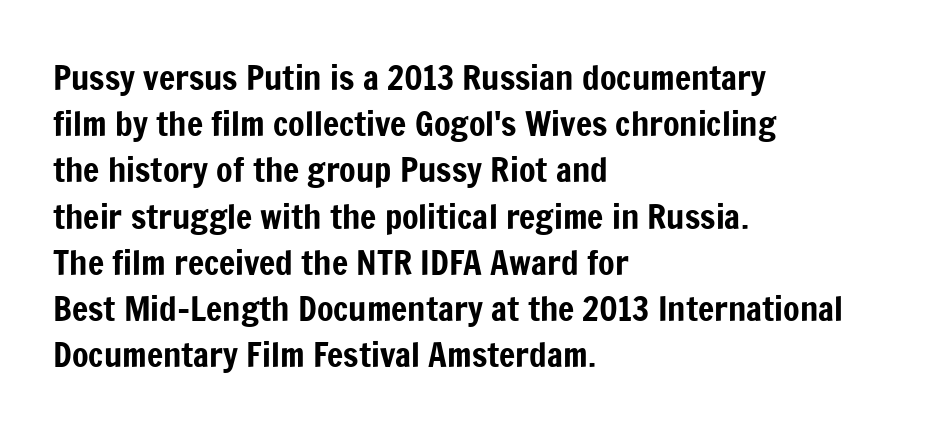
The lettering holds an erect, upright posture throughout. Here the designer chose a conventional face with non-uniform glyph widths. The text block is weighted toward the left margin, trailing off unevenly rightward. Type style note: lacks serifs.
